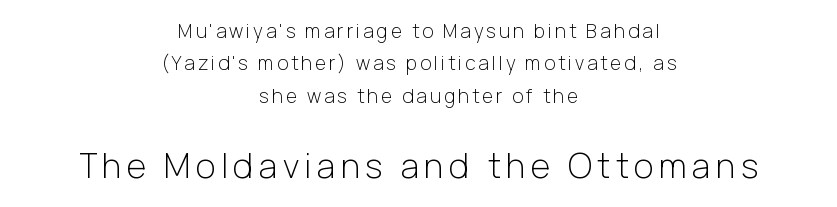
The image shows 34 px light sans-serif type, upright; set centered, normal line spacing (1.7x), not underlined; the second (bottom) block is 1.79x larger; low stroke contrast and a medium x-height.
